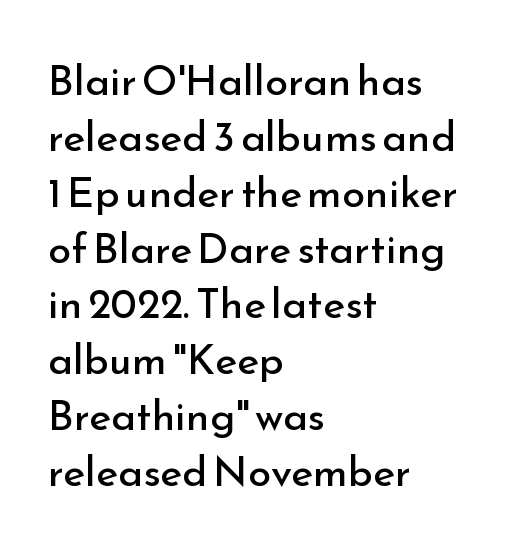
{"serif": "no", "italic": "no", "bold": "no", "weight": "regular", "width": "normal", "stroke_contrast": "low", "x_height": "small", "monospaced": "no", "underline": "no", "align": "left", "line_spacing": "normal", "line_spacing_ratio": 1.33, "letter_spacing": "normal", "letter_spacing_em": 0.0, "glyph_px": 42}
